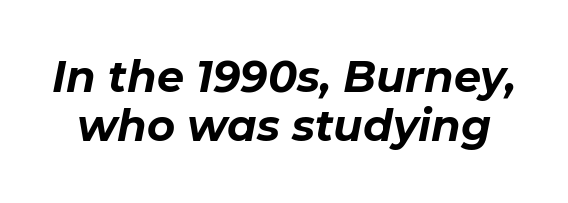
Q: Is the text bold? A: Yes.
Q: Is the text italic (slanted)? A: Yes, it leans right by about 11 degrees.
Q: Is the text underlined? A: No.
Q: Is the spacing between letters normal or unusually wide? A: Normal.
Q: Is the spacing between lines tight, normal or loose? A: Tight.
Q: Width (condensed, normal, or wide)? A: Normal.
Q: Stroke contrast? A: Low.
Q: x-height? A: Medium.
Q: Monospaced? A: No.
